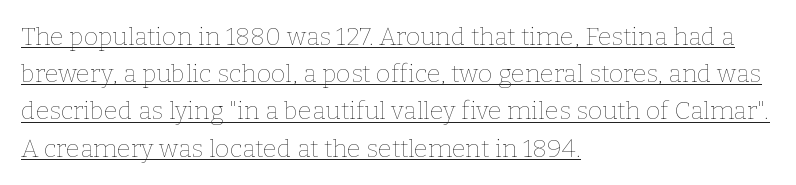
{"italic": "no", "bold": "no", "underline": "yes", "align": "left", "line_spacing": "normal", "line_spacing_ratio": 1.49, "letter_spacing": "normal", "letter_spacing_em": 0.0, "glyph_px": 25}
